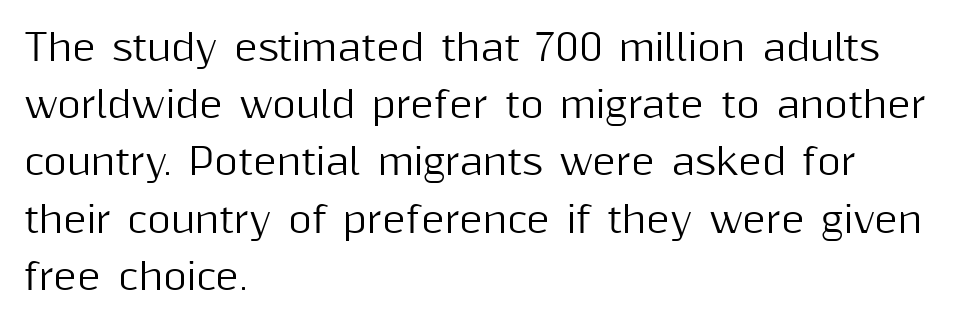
Notice how the passage keeps a crisp vertical edge on the left only. The passage shown is typed in a proportional face where columns would drift. In terms of letterspacing, this is plain default setting. The specimen reads as upright at a glance.
